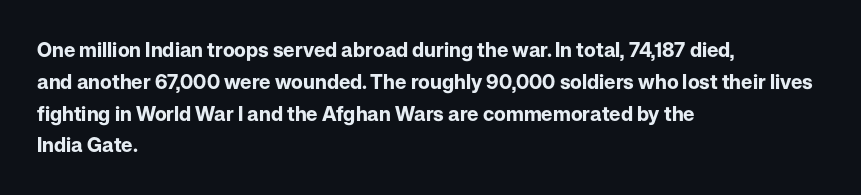
Upright lettering throughout. The foot of each line stays bare and open. Line spacing here is normal. The letters sit at their default tracking, neither squeezed nor spread. The setting favours the left margin, as ordinary paragraphs usually do. These words are printed bold, with thick strokes throughout.
